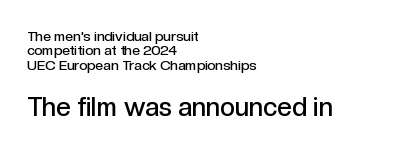
{"italic": "no", "bold": "semi", "underline": "no", "align": "left", "line_spacing": "tight", "line_spacing_ratio": 1.02, "letter_spacing": "normal", "letter_spacing_em": 0.0, "larger_block": "second", "size_ratio": 1.86, "glyph_px": 26}
